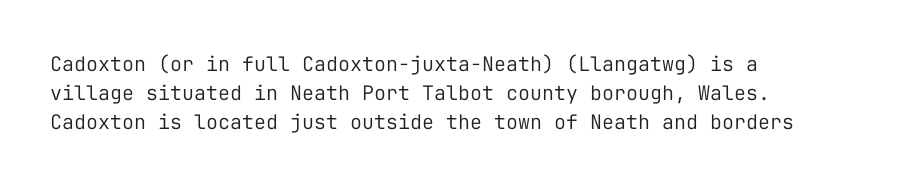
The image shows 20 px text type, upright; set left-aligned, normal line spacing (1.44x), normal letter spacing, not underlined.
